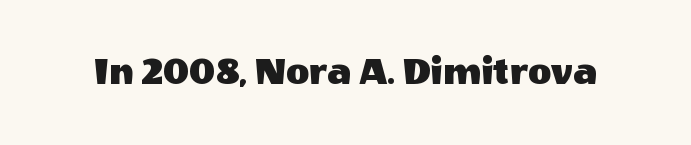
Q: Is the text italic (slanted)? A: No, it is upright.
Q: Is the typeface a serif or a sans-serif typeface? A: Sans-serif.
Q: Is the text underlined? A: No.
Q: Is the spacing between letters normal or unusually wide? A: Normal.
Q: Width (condensed, normal, or wide)? A: Normal.
Q: x-height? A: Large.
Q: Monospaced? A: No.
